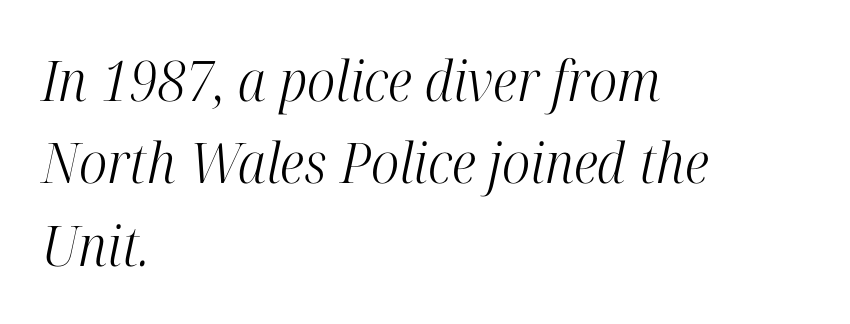
The image shows 56 px light, condensed serif type, italic (leaning right); set left-aligned, normal line spacing (1.47x), normal letter spacing, not underlined; high stroke contrast and a medium x-height.
